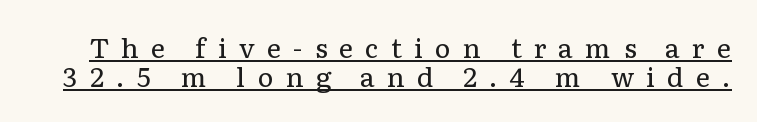
The image shows 27 px text type, upright; set tight line spacing (1.07x), unusually wide letter spacing (+0.45 em), underlined.
